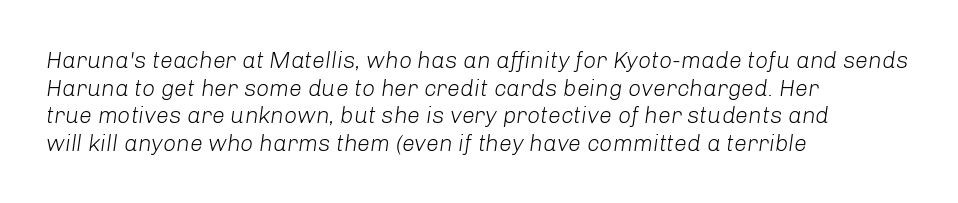
Has an underline been added? It has not. The rendering applies a slant to the glyphs. If you drew a ruler down the left edge, every line would touch it. This is not heavy type; no bold has been used. Students, note that the glyphs here touch the page at normal intervals.
